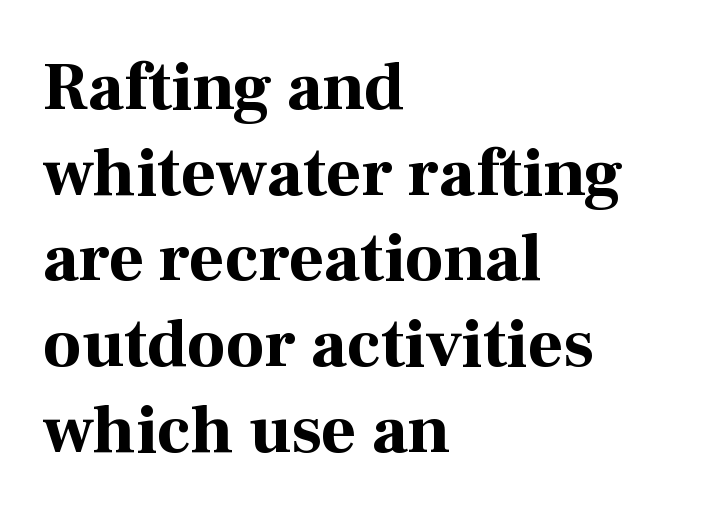
Q: Is the text bold? A: Yes.
Q: Is the text italic (slanted)? A: No, it is upright.
Q: Is the typeface a serif or a sans-serif typeface? A: Serif.
Q: Is the text underlined? A: No.
Q: How is the paragraph aligned? A: Left-aligned.
Q: Is the spacing between letters normal or unusually wide? A: Normal.
Q: Is the spacing between lines tight, normal or loose? A: Normal.
Q: Width (condensed, normal, or wide)? A: Normal.
Q: Stroke contrast? A: High.
Q: x-height? A: Medium.
Q: Monospaced? A: No.
